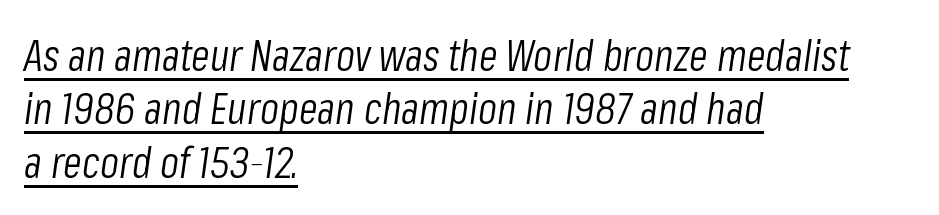
{"italic": "yes", "lean": "right", "slant_degrees": 8, "bold": "no", "weight": "light", "width": "condensed", "stroke_contrast": "low", "x_height": "medium", "monospaced": "no", "underline": "yes", "align": "left", "line_spacing_ratio": 1.24, "letter_spacing": "normal", "letter_spacing_em": 0.0, "glyph_px": 43}
